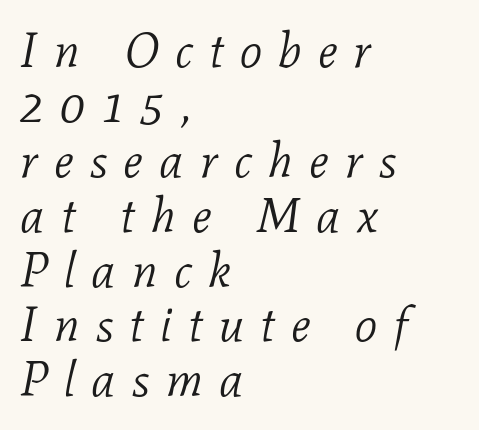
Q: Is the text bold? A: No.
Q: Is the text italic (slanted)? A: Yes, it leans right by about 11 degrees.
Q: Is the typeface a serif or a sans-serif typeface? A: Serif.
Q: Is the text underlined? A: No.
Q: How is the paragraph aligned? A: Left-aligned.
Q: Is the spacing between letters normal or unusually wide? A: Unusually wide.
Q: Is the spacing between lines tight, normal or loose? A: Tight.
Q: Width (condensed, normal, or wide)? A: Normal.
Q: Stroke contrast? A: Low.
Q: x-height? A: Medium.
Q: Monospaced? A: No.
